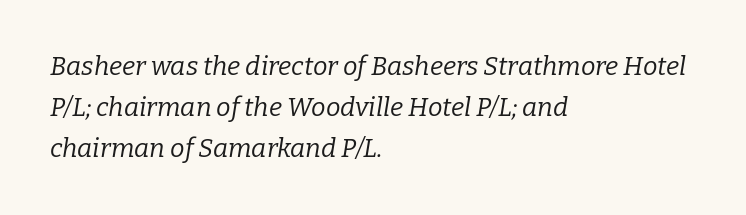
The image shows 26 px text type, italic (leaning right); set left-aligned, normal line spacing (1.58x), normal letter spacing, not underlined.
